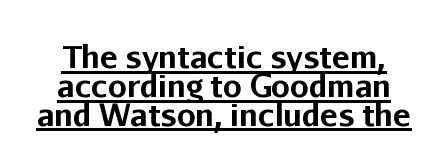
Q: Is the text bold? A: Yes.
Q: Is the text italic (slanted)? A: No, it is upright.
Q: Is the typeface a serif or a sans-serif typeface? A: Sans-serif.
Q: Is the text underlined? A: Yes.
Q: Is the spacing between letters normal or unusually wide? A: Normal.
Q: Is the spacing between lines tight, normal or loose? A: Tight.
Q: Width (condensed, normal, or wide)? A: Normal.
Q: Stroke contrast? A: Low.
Q: x-height? A: Medium.
Q: Monospaced? A: No.
